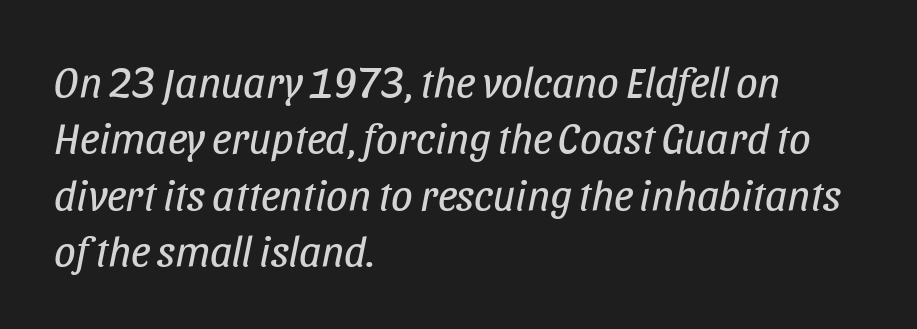
{"italic": "yes", "lean": "right", "slant_degrees": 11, "bold": "no", "weight": "regular", "width": "condensed", "stroke_contrast": "low", "x_height": "large", "monospaced": "no", "underline": "no", "align": "left", "line_spacing": "normal", "line_spacing_ratio": 1.31, "letter_spacing": "normal", "letter_spacing_em": 0.0, "glyph_px": 43}
